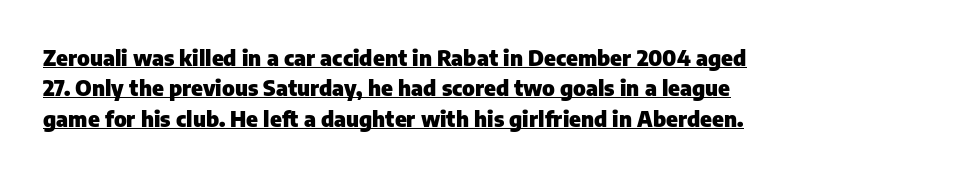
Posture: vertical. The lines in this sample share a left origin and differ only in where they stop. The sample's only ornament is a line tracing under the words. Strong, thick strokes mark this as bold type. The face used here is rendered with its standard letterfit. Does the leading feel generous? No, just average.
